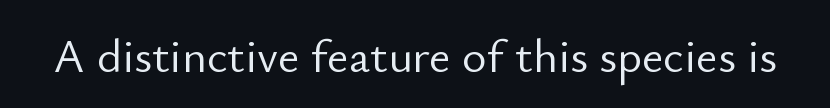
{"serif": "no", "italic": "no", "bold": "no", "weight": "light", "width": "normal", "stroke_contrast": "low", "x_height": "small", "monospaced": "no", "underline": "no", "letter_spacing": "normal", "letter_spacing_em": 0.0, "glyph_px": 47}
